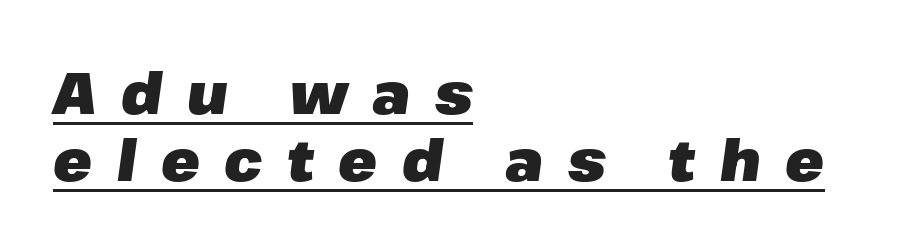
{"italic": "yes", "lean": "right", "slant_degrees": 8, "bold": "yes", "weight": "heavy", "width": "normal", "stroke_contrast": "low", "x_height": "medium", "monospaced": "no", "underline": "yes", "align": "left", "line_spacing_ratio": 1.17, "letter_spacing": "wide", "letter_spacing_em": 0.43, "glyph_px": 57}
